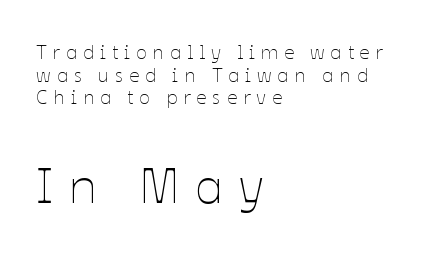
Substantial extra tracking has been applied to these lines. The space directly below the letters is spotless. The passage shown is typed in a proportional face where columns would drift. Tall strokes in this sample are plumb rather than angled. Does the leading feel generous? Not at all — it's pinched. Character size in the trailing block exceeds that of the leading block.
